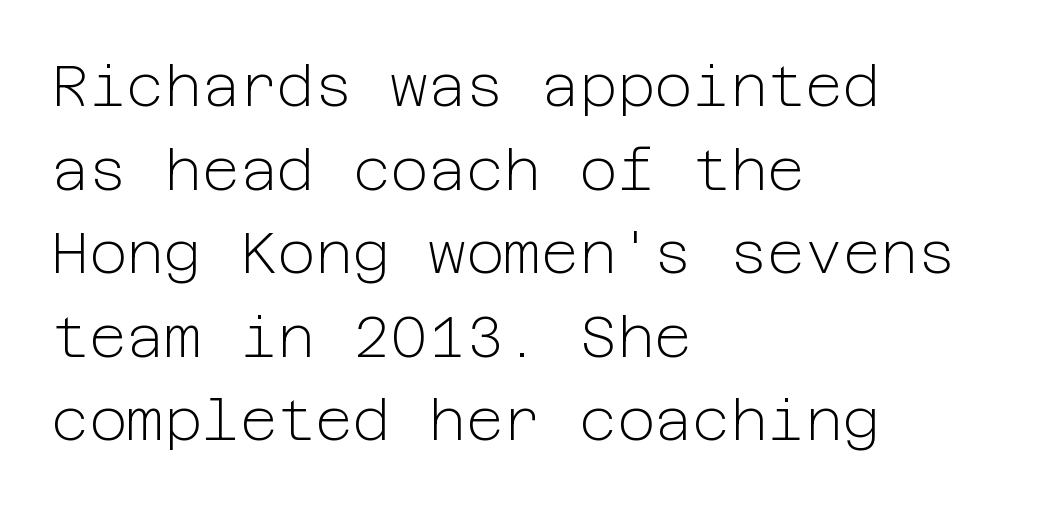
The image shows 58 px light sans-serif type, upright; set left-aligned, normal line spacing (1.44x), normal letter spacing, not underlined; low stroke contrast and a medium x-height.
